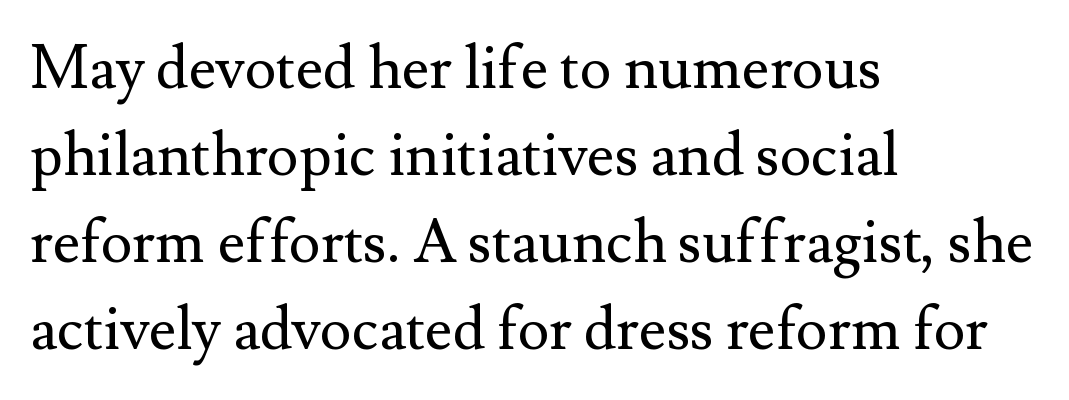
Q: Is the text bold? A: No.
Q: Is the text italic (slanted)? A: No, it is upright.
Q: Is the typeface a serif or a sans-serif typeface? A: Serif.
Q: Is the text underlined? A: No.
Q: How is the paragraph aligned? A: Left-aligned.
Q: Is the spacing between letters normal or unusually wide? A: Normal.
Q: Is the spacing between lines tight, normal or loose? A: Normal.
Q: Width (condensed, normal, or wide)? A: Normal.
Q: Stroke contrast? A: Medium.
Q: x-height? A: Small.
Q: Monospaced? A: No.
